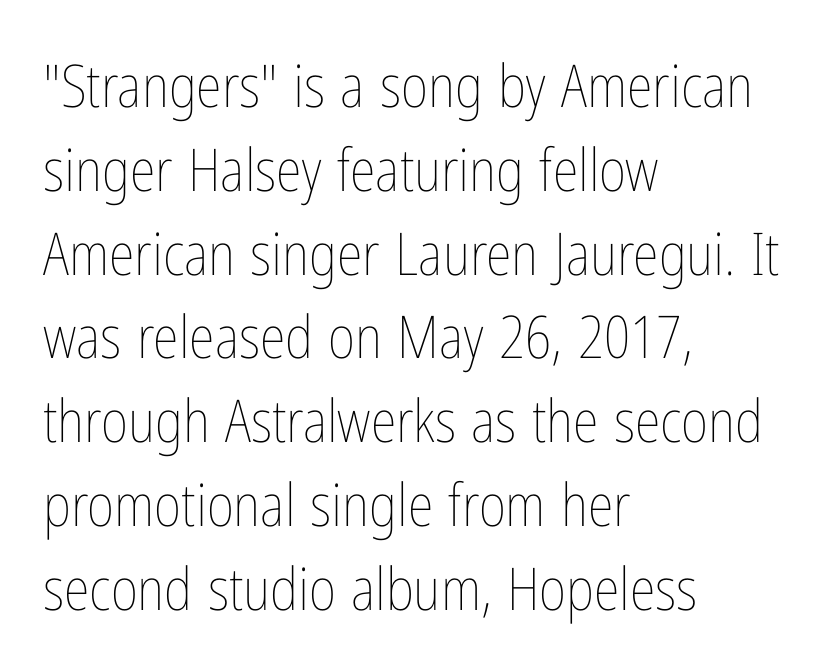
The image shows 59 px thin, condensed type, upright; set left-aligned, normal line spacing (1.42x), normal letter spacing, not underlined; low stroke contrast and a medium x-height.
